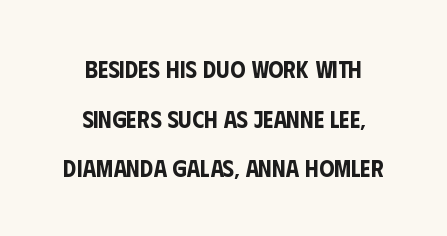
Where is the straight margin? There isn't one; the lines are centered. You can tell it's not italic because the verticals are truly vertical. Students, note that the glyphs here touch the page at normal intervals. Honestly, there is no underline to notice here at all. These lines stand farther apart than default settings would place them.
